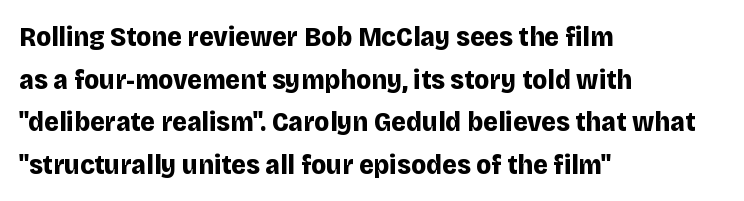
The image shows 28 px bold sans-serif type, upright; set left-aligned, normal line spacing (1.52x), normal letter spacing, not underlined; low stroke contrast and a large x-height.
